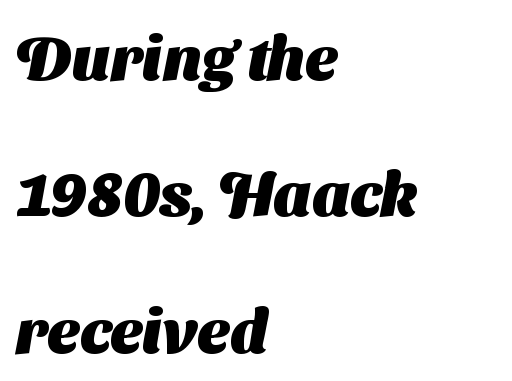
{"serif": "no", "bold": "yes", "weight": "heavy", "width": "normal", "stroke_contrast": "medium", "x_height": "medium", "monospaced": "no", "underline": "no", "align": "left", "line_spacing": "loose", "line_spacing_ratio": 2.2, "letter_spacing": "normal", "letter_spacing_em": 0.0, "glyph_px": 62}
